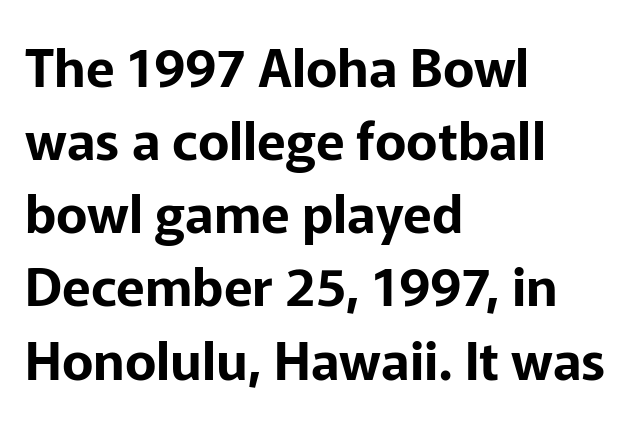
Q: Is the text italic (slanted)? A: No, it is upright.
Q: Is the typeface a serif or a sans-serif typeface? A: Sans-serif.
Q: Is the text underlined? A: No.
Q: How is the paragraph aligned? A: Left-aligned.
Q: Is the spacing between letters normal or unusually wide? A: Normal.
Q: Is the spacing between lines tight, normal or loose? A: Normal.
Q: Width (condensed, normal, or wide)? A: Normal.
Q: Stroke contrast? A: Low.
Q: x-height? A: Medium.
Q: Monospaced? A: No.
